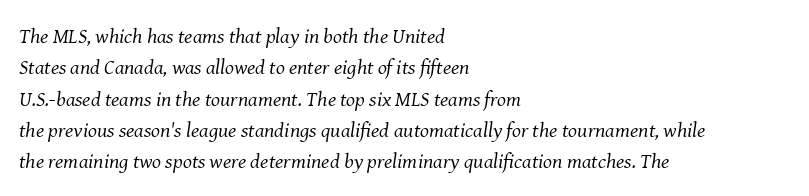
The image shows 21 px text type, italic (leaning right); set left-aligned, normal line spacing (1.49x), normal letter spacing, not underlined.
